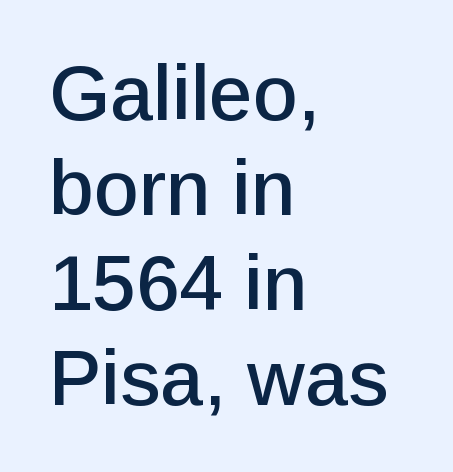
Q: Is the text italic (slanted)? A: No, it is upright.
Q: Is the typeface a serif or a sans-serif typeface? A: Sans-serif.
Q: Is the text underlined? A: No.
Q: How is the paragraph aligned? A: Left-aligned.
Q: Is the spacing between letters normal or unusually wide? A: Normal.
Q: Width (condensed, normal, or wide)? A: Normal.
Q: Stroke contrast? A: Low.
Q: x-height? A: Medium.
Q: Monospaced? A: No.
